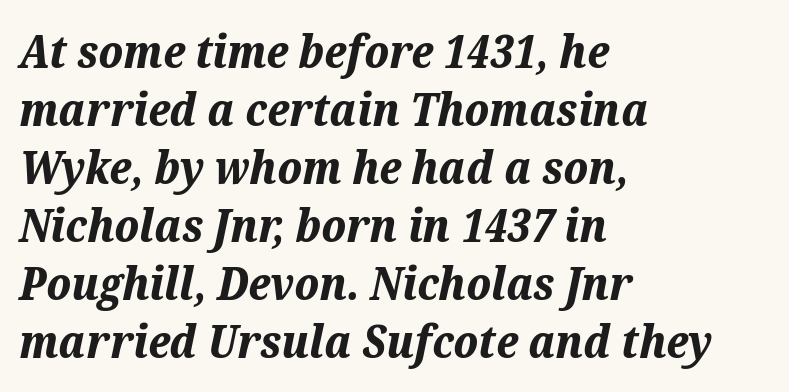
{"italic": "yes", "lean": "right", "slant_degrees": 12, "bold": "yes", "weight": "bold", "width": "normal", "stroke_contrast": "medium", "x_height": "medium", "monospaced": "no", "underline": "no", "align": "left", "line_spacing": "normal", "line_spacing_ratio": 1.29, "letter_spacing": "normal", "letter_spacing_em": 0.0, "glyph_px": 45}
